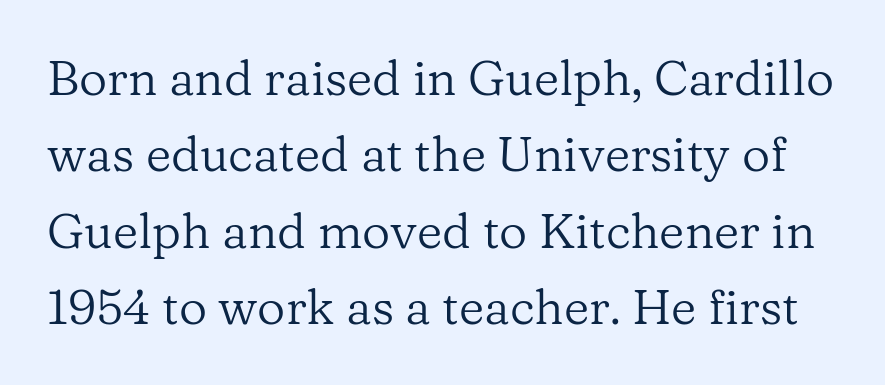
Think of a printed novel: that variable character pitch is what you see here. No heavy texture on the line: the type isn't bold. Are there feet on the stems? There are — it's a serif. Does the lettering tilt? It doesn't — this is upright. In terms of letterspacing, this is plain default setting.
